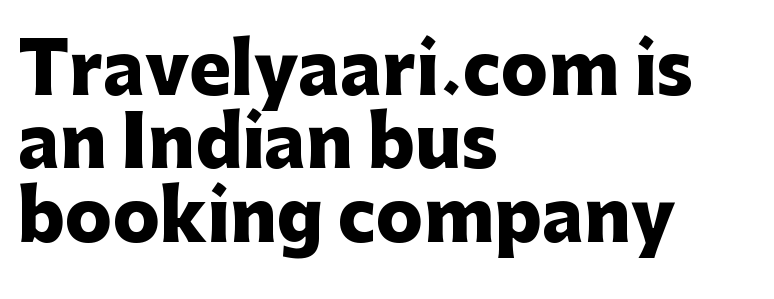
The image shows 70 px heavy sans-serif type, upright; set left-aligned, tight line spacing (1.05x), normal letter spacing, not underlined; low stroke contrast and a medium x-height.
